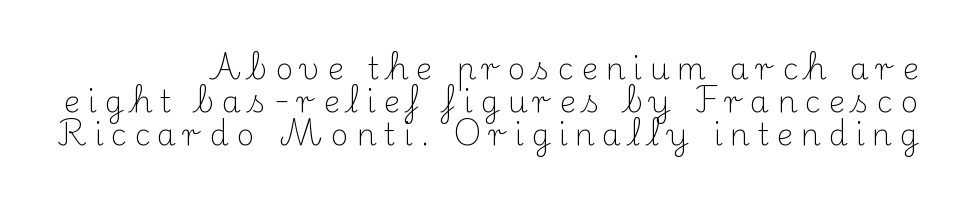
The image shows 31 px light serif type, upright; set tight line spacing (1.07x), unusually wide letter spacing (+0.24 em), not underlined; medium stroke contrast and a small x-height.
